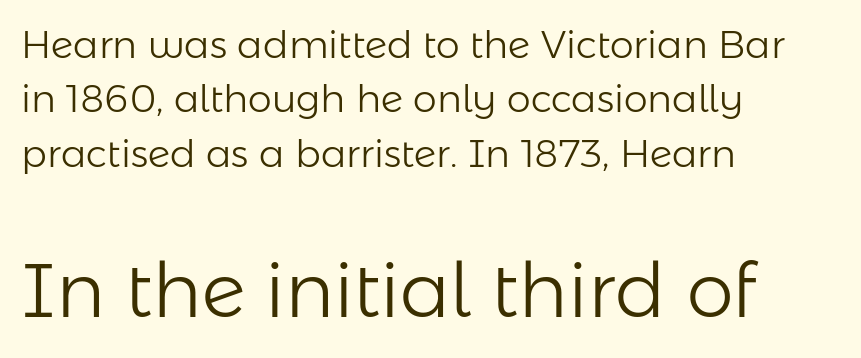
This sample keeps an unexceptional amount of space between lines. In terms of letterspacing, this is plain default setting. The face used here is a sans, in the tradition of grotesques and geometrics. The typography opts for an upright posture over an oblique one. The lower block of text is set noticeably larger than the block above it. Does the copy run flush right? No — it runs flush left.
